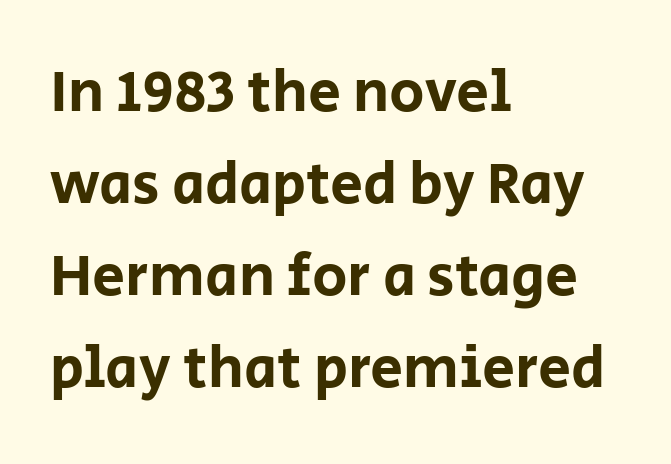
The image shows 59 px sans-serif type, upright; set left-aligned, normal line spacing (1.56x), normal letter spacing, not underlined; low stroke contrast and a large x-height.
